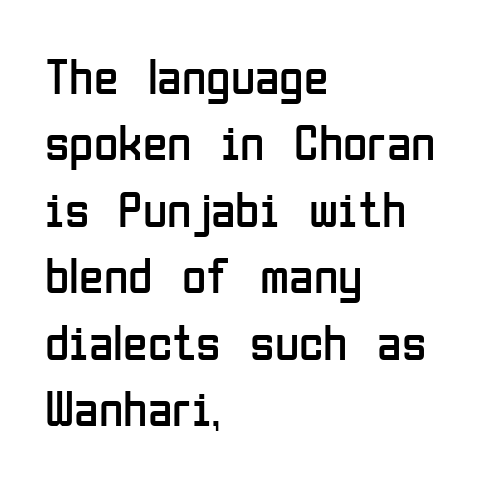
The ragged edge is on the right, which tells us the setting is flush left. The font family rendered here belongs to the sans-serif group. In terms of leading, this rendering sits right in the middle. The characters are drawn with everyday or finer stroke widths.
